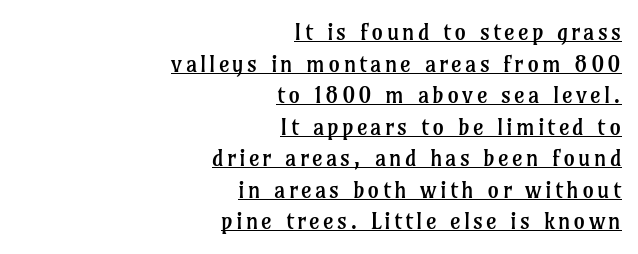
{"italic": "no", "bold": "no", "underline": "yes", "align": "right", "line_spacing": "normal", "line_spacing_ratio": 1.37, "glyph_px": 23}
